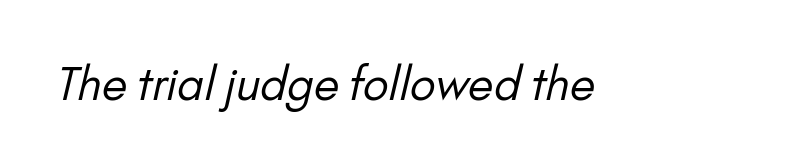
You can tell from the bare stems that sans-serif type was used. Stroke mass is kept to a normal reading level or below. Default kerning and tracking; the words read as compact shapes. Plain, unruled lines of type. This sample has the flowing, uneven cadence of proportional lettering.
